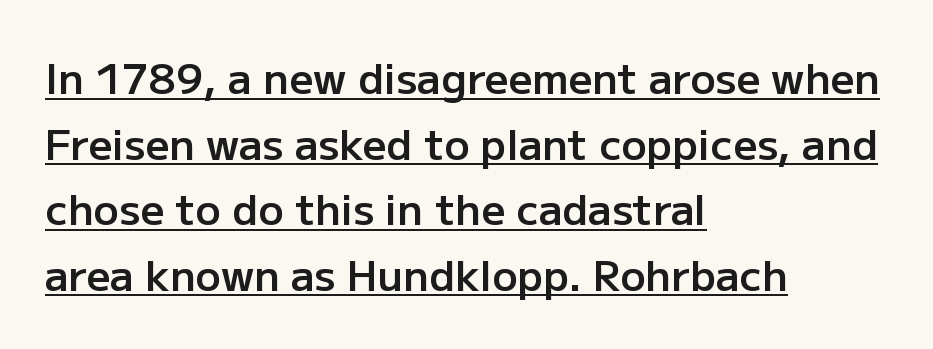
The image shows 42 px semibold sans-serif type, upright; set left-aligned, normal line spacing (1.56x), normal letter spacing, underlined; low stroke contrast and a medium x-height.
